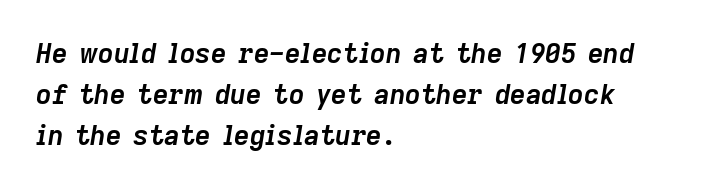
The image shows 27 px bold type, italic (leaning right); set left-aligned, normal line spacing (1.51x), normal letter spacing, not underlined.
